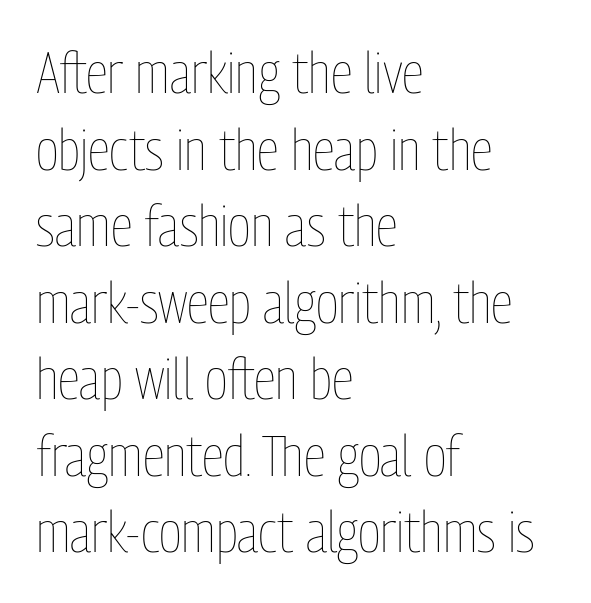
Q: Is the text bold? A: No.
Q: Is the text italic (slanted)? A: No, it is upright.
Q: Is the text underlined? A: No.
Q: How is the paragraph aligned? A: Left-aligned.
Q: Is the spacing between letters normal or unusually wide? A: Normal.
Q: Is the spacing between lines tight, normal or loose? A: Normal.
Q: Width (condensed, normal, or wide)? A: Condensed.
Q: Stroke contrast? A: Low.
Q: x-height? A: Medium.
Q: Monospaced? A: No.
